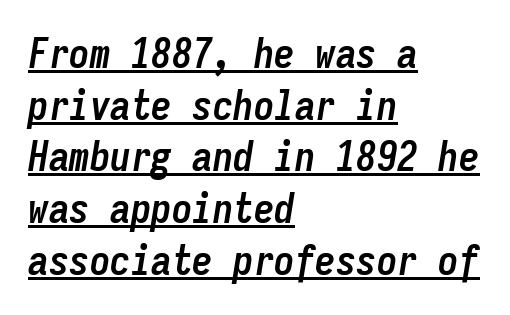
{"italic": "yes", "lean": "right", "slant_degrees": 9, "bold": "yes", "weight": "semibold", "width": "condensed", "stroke_contrast": "low", "x_height": "medium", "monospaced": "yes", "underline": "yes", "align": "left", "line_spacing": "normal", "line_spacing_ratio": 1.26, "letter_spacing": "normal", "letter_spacing_em": 0.0, "glyph_px": 41}
